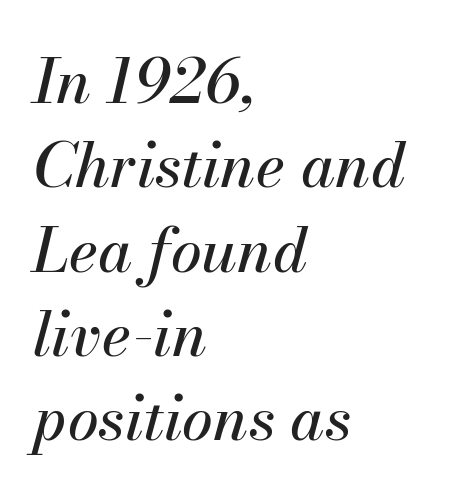
The image shows 62 px text type, italic (leaning right); set left-aligned, normal line spacing (1.36x), normal letter spacing, not underlined; medium stroke contrast and a small x-height.
